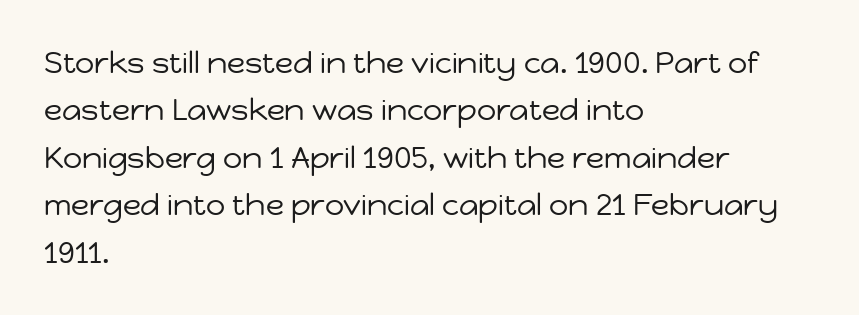
The image shows 30 px regular-weight sans-serif type, upright; set left-aligned, normal line spacing (1.58x), normal letter spacing, not underlined; low stroke contrast and a medium x-height.
